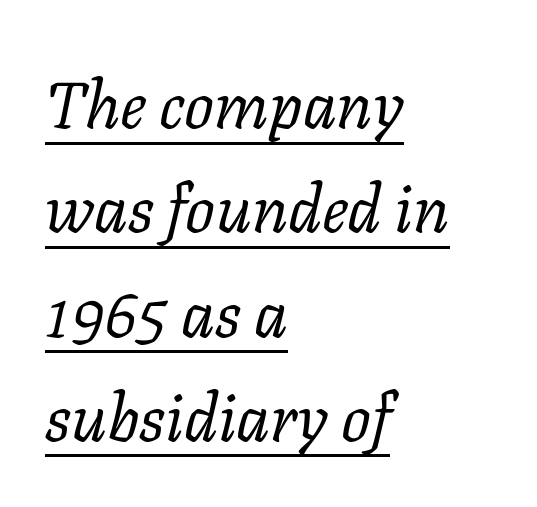
Q: Is the text bold? A: No.
Q: Is the text italic (slanted)? A: Yes, it leans right by about 11 degrees.
Q: Is the typeface a serif or a sans-serif typeface? A: Serif.
Q: Is the text underlined? A: Yes.
Q: How is the paragraph aligned? A: Left-aligned.
Q: Is the spacing between letters normal or unusually wide? A: Normal.
Q: Is the spacing between lines tight, normal or loose? A: Normal.
Q: Width (condensed, normal, or wide)? A: Normal.
Q: Stroke contrast? A: Low.
Q: x-height? A: Medium.
Q: Monospaced? A: No.
